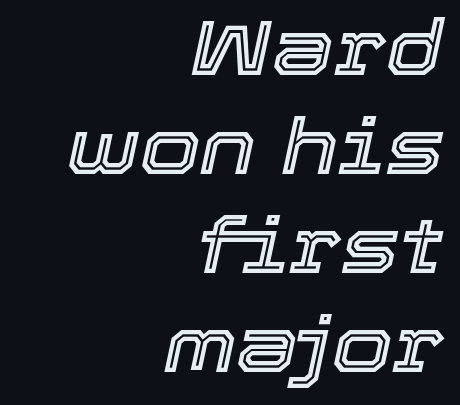
An italicized treatment has been applied to the whole sample. The text block is weighted toward the right margin, trailing off unevenly leftward. Evenly set lines give the paragraph a standard silhouette. Is this a fixed-width face? No — the glyphs have proportional, varying widths. A typesetter would call this zero additional tracking.
